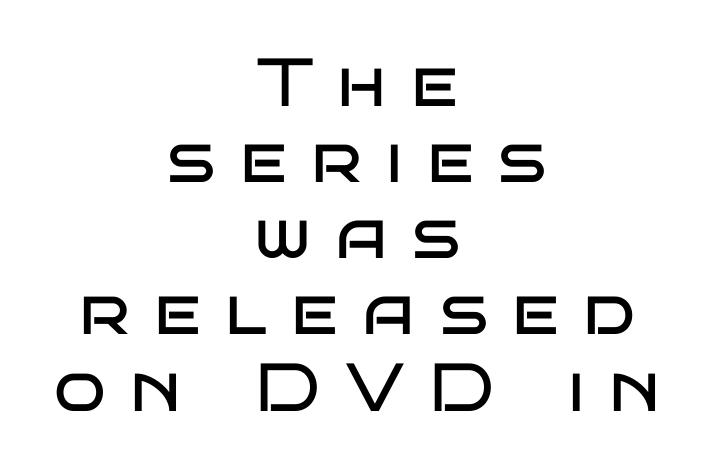
Q: Is the text bold? A: No.
Q: Is the text italic (slanted)? A: No, it is upright.
Q: Is the typeface a serif or a sans-serif typeface? A: Sans-serif.
Q: Is the text underlined? A: No.
Q: How is the paragraph aligned? A: Centered.
Q: Is the spacing between letters normal or unusually wide? A: Unusually wide.
Q: Is the spacing between lines tight, normal or loose? A: Tight.
Q: Width (condensed, normal, or wide)? A: Wide.
Q: Stroke contrast? A: Low.
Q: x-height? A: Large.
Q: Monospaced? A: No.
